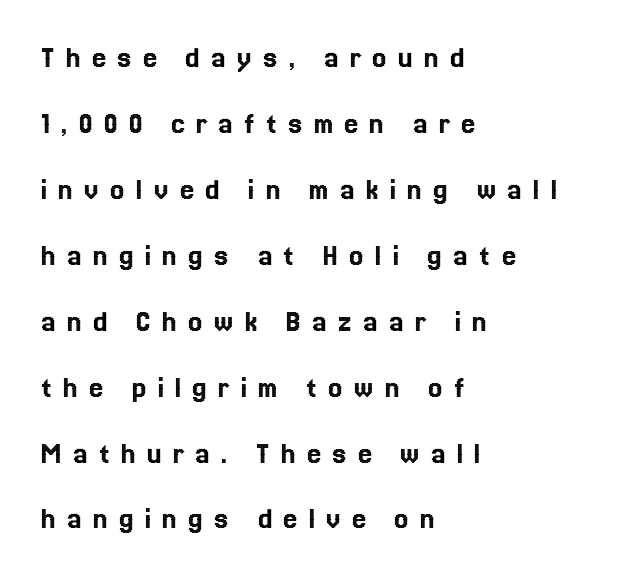
{"italic": "no", "width": "normal", "x_height": "medium", "monospaced": "no", "underline": "no", "align": "left", "line_spacing": "loose", "line_spacing_ratio": 2.06, "letter_spacing": "wide", "letter_spacing_em": 0.34, "glyph_px": 32}
